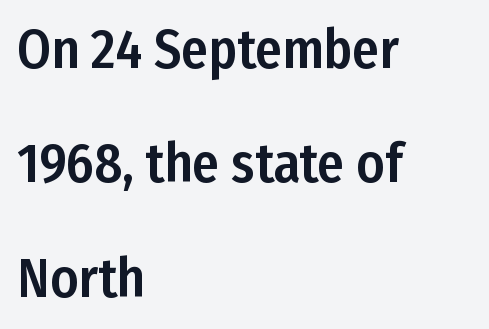
Posture: vertical. The space directly below the letters is spotless. The glyphs in this specimen are sans serif. Horizontally, the lines are justified to the leading edge only.
